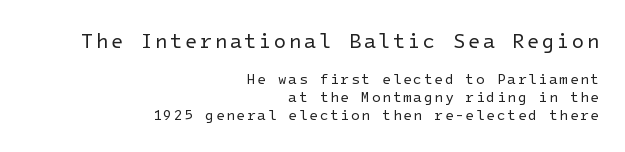
These glyphs show unthickened strokes, regular width or finer. Line ends are locked; line starts wander. Unlike italic type, these characters show no tilt at all. Reading down the column, the eye jumps a familiar distance to each next line. Underlining? Definitely not there.
